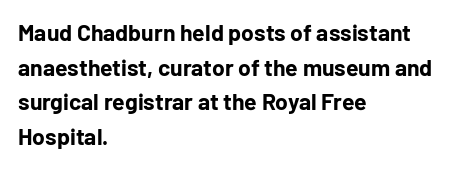
The image shows 23 px bold type, upright; set left-aligned, normal line spacing (1.51x), normal letter spacing, not underlined.
